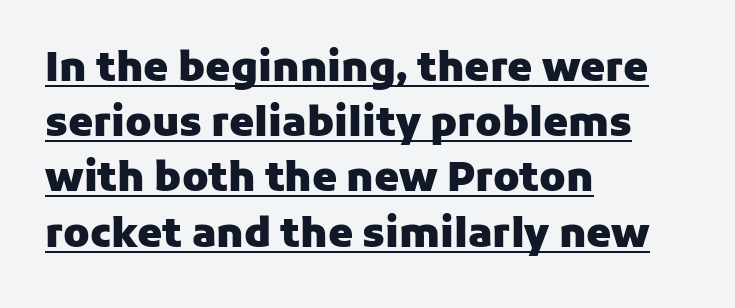
The image shows 40 px heavy sans-serif type, upright; set left-aligned, normal line spacing (1.38x), normal letter spacing, underlined; low stroke contrast and a medium x-height.
